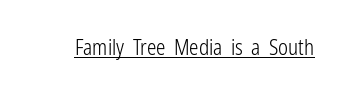
The image shows 21 px text type, upright; set normal letter spacing, underlined.
